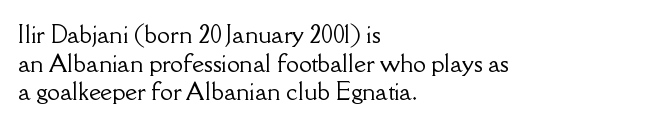
Q: Is the text italic (slanted)? A: No, it is upright.
Q: Is the text underlined? A: No.
Q: How is the paragraph aligned? A: Left-aligned.
Q: Is the spacing between letters normal or unusually wide? A: Normal.
